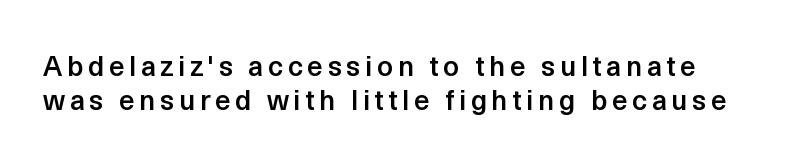
Q: Is the text bold? A: Semi-bold.
Q: Is the text italic (slanted)? A: No, it is upright.
Q: Is the typeface a serif or a sans-serif typeface? A: Sans-serif.
Q: Is the text underlined? A: No.
Q: Width (condensed, normal, or wide)? A: Normal.
Q: x-height? A: Medium.
Q: Monospaced? A: No.
